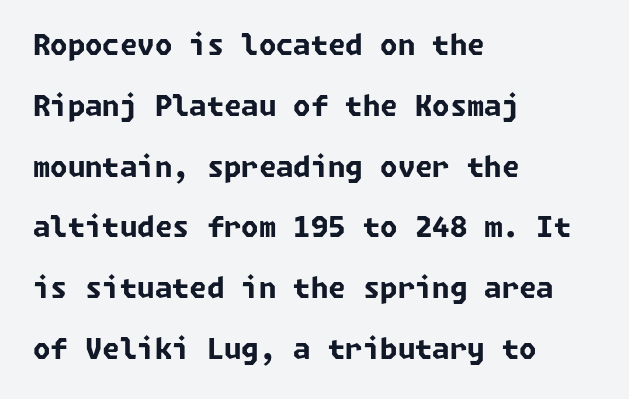
{"serif": "no", "bold": "yes", "weight": "bold", "width": "normal", "stroke_contrast": "low", "x_height": "medium", "underline": "no", "align": "left", "line_spacing": "loose", "line_spacing_ratio": 2.17, "letter_spacing": "normal", "letter_spacing_em": 0.0, "glyph_px": 28}
